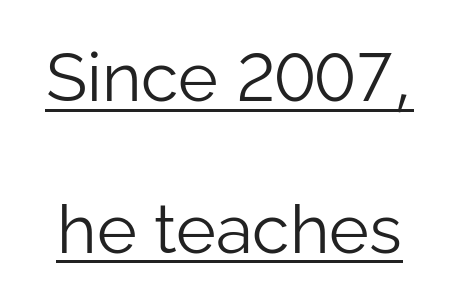
The image shows 68 px light sans-serif type, upright; set loose line spacing (2.23x), normal letter spacing, underlined; low stroke contrast and a medium x-height.
